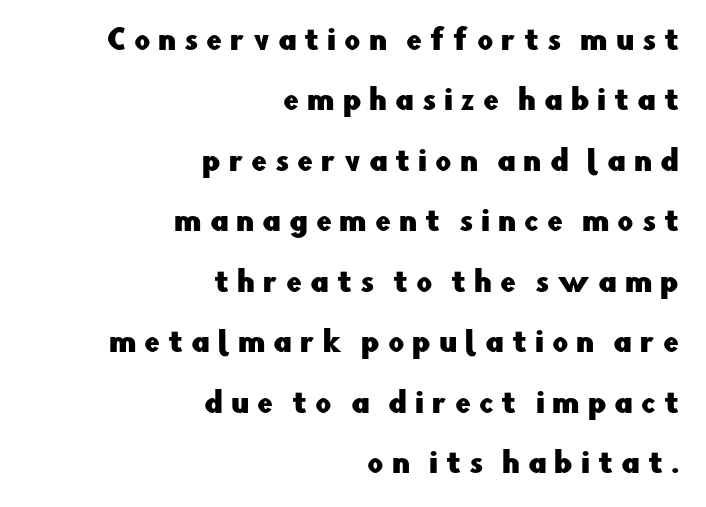
Is this a sans? Yes — the strokes have no serifs. Line ends are locked; line starts wander. The rendering uses a large line-height, opening up the rows. The glyphs are unaccompanied by any horizontal stroke below them. In terms of letterspacing, this is a distinctly airy, spread setting. These lines are rendered in a variable-pitch font.
